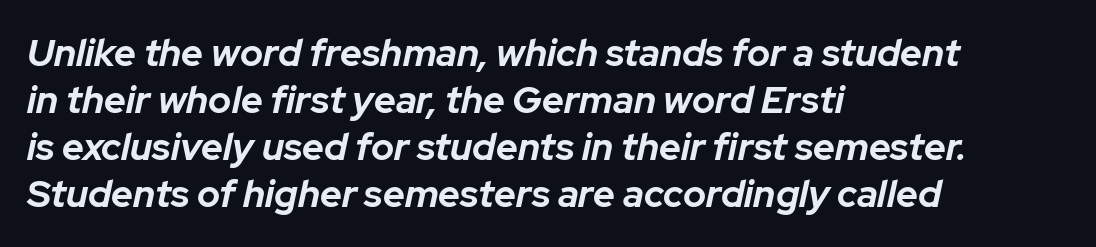
Q: Is the text bold? A: Yes.
Q: Is the text italic (slanted)? A: Yes, it leans right by about 12 degrees.
Q: Is the text underlined? A: No.
Q: How is the paragraph aligned? A: Left-aligned.
Q: Is the spacing between letters normal or unusually wide? A: Normal.
Q: Width (condensed, normal, or wide)? A: Normal.
Q: Stroke contrast? A: Low.
Q: x-height? A: Medium.
Q: Monospaced? A: No.
